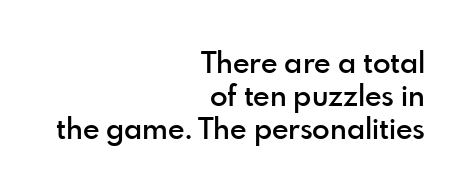
The image shows 29 px semibold sans-serif type, upright; set right-aligned, tight line spacing (1.14x), normal letter spacing, not underlined; a small x-height.
